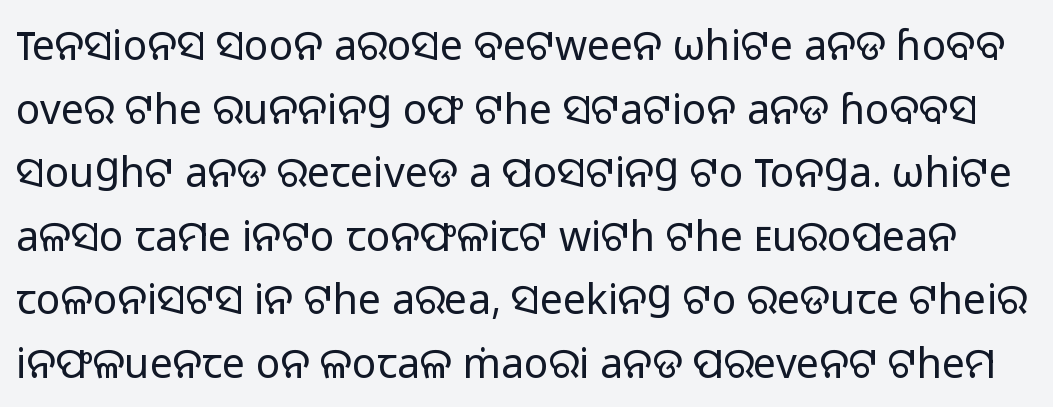
Q: Is the text bold? A: No.
Q: Is the text italic (slanted)? A: No, it is upright.
Q: Is the typeface a serif or a sans-serif typeface? A: Sans-serif.
Q: Is the text underlined? A: No.
Q: Is the spacing between letters normal or unusually wide? A: Normal.
Q: Is the spacing between lines tight, normal or loose? A: Normal.
Q: Width (condensed, normal, or wide)? A: Normal.
Q: Stroke contrast? A: Low.
Q: x-height? A: Medium.
Q: Monospaced? A: No.
